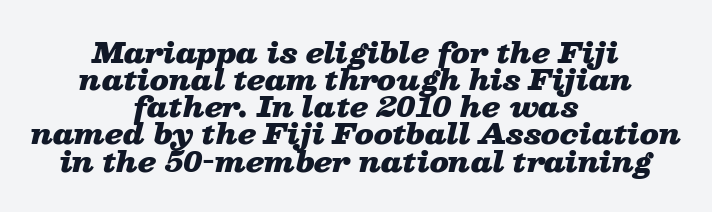
The image shows 28 px heavy, wide type, italic (leaning right); set centered, tight line spacing (0.97x), normal letter spacing, not underlined; low stroke contrast and a medium x-height.
